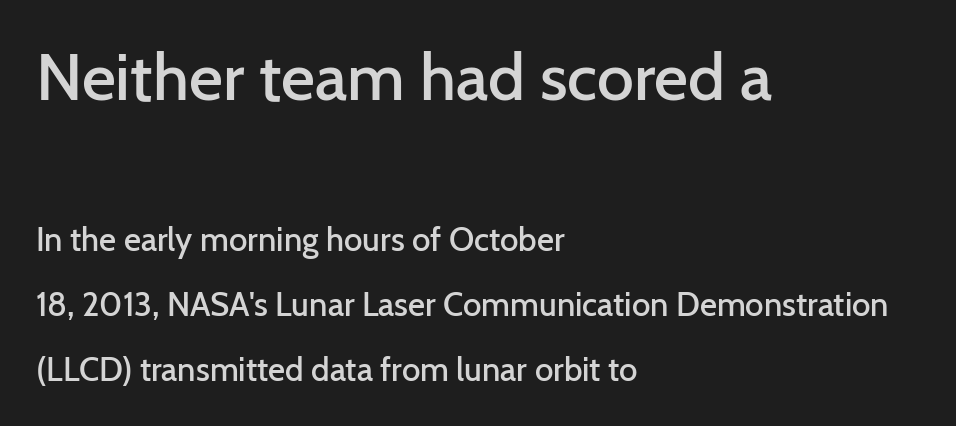
You get the large type first, then a drop to smaller type. How are the letters spaced? Ordinarily, with no added tracking. Notice the wide empty band between every row — that's loose leading. The glyphs in this specimen are sans serif. Letters rest on an invisible, unmarked baseline.
